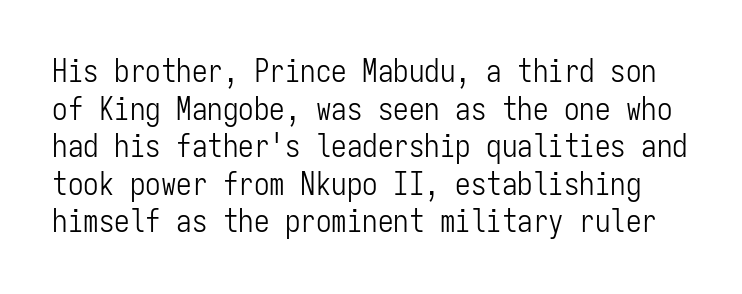
Is this a fixed-width face? Yes — each glyph sits in an identical cell. Words float on clear page, feet unadorned. Compared with typical body copy, the letter spacing here is the same. No italicization has been applied; the sample stays upright. The weight tops out at a normal text grade. The text was rendered using a sans face with plain stroke endings.
